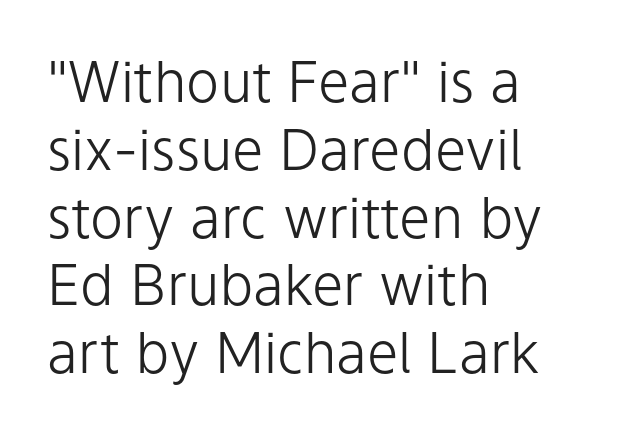
Q: Is the text bold? A: No.
Q: Is the text italic (slanted)? A: No, it is upright.
Q: Is the typeface a serif or a sans-serif typeface? A: Sans-serif.
Q: Is the text underlined? A: No.
Q: How is the paragraph aligned? A: Left-aligned.
Q: Is the spacing between letters normal or unusually wide? A: Normal.
Q: Width (condensed, normal, or wide)? A: Normal.
Q: Stroke contrast? A: Low.
Q: x-height? A: Medium.
Q: Monospaced? A: No.
